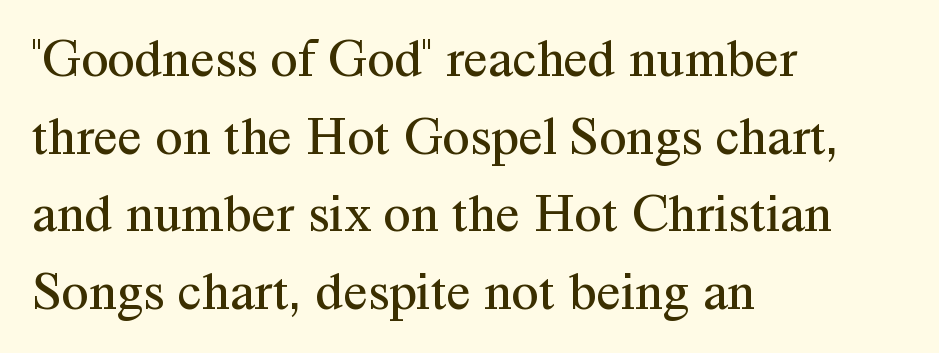
Every stem runs plumb, perpendicular to the baseline. Are there feet on the stems? There are — it's a serif. The rendering uses natural spacing where letterforms have individual widths. Each line starts at the same left margin while the right side varies.
